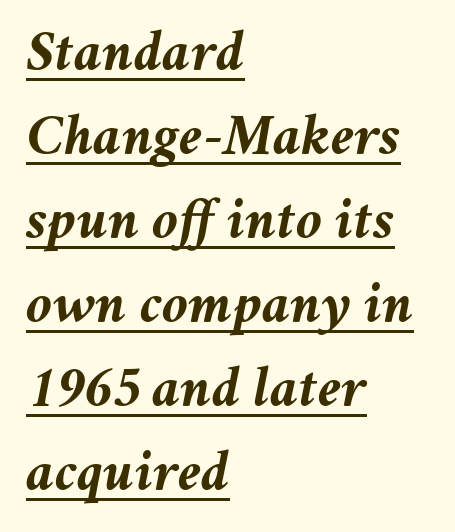
{"italic": "yes", "lean": "right", "slant_degrees": 11, "bold": "yes", "weight": "semibold", "width": "normal", "stroke_contrast": "medium", "x_height": "medium", "monospaced": "no", "underline": "yes", "align": "left", "line_spacing": "normal", "line_spacing_ratio": 1.4, "letter_spacing": "normal", "letter_spacing_em": 0.0, "glyph_px": 60}
